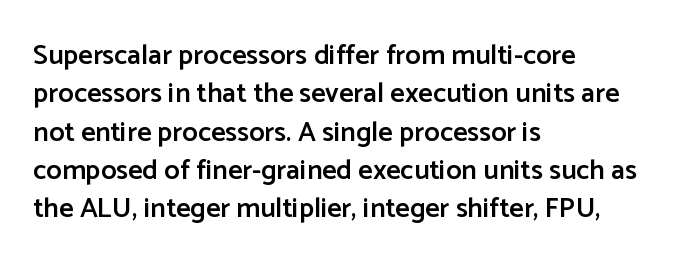
The zone under the glyphs is completely vacant. Style check: upright. You could not count columns in this text — the font is proportionally spaced. I'd call this a sans setting — the letters go barefoot. Glyph-to-glyph distance matches everyday printed text.
